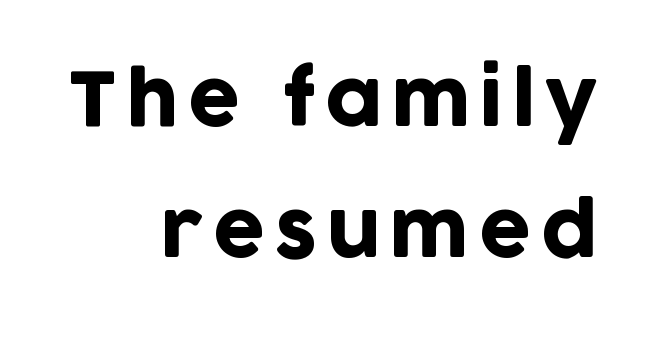
Q: Is the text italic (slanted)? A: No, it is upright.
Q: Is the typeface a serif or a sans-serif typeface? A: Sans-serif.
Q: Is the text underlined? A: No.
Q: How is the paragraph aligned? A: Right-aligned.
Q: Width (condensed, normal, or wide)? A: Normal.
Q: Stroke contrast? A: Low.
Q: x-height? A: Large.
Q: Monospaced? A: No.
